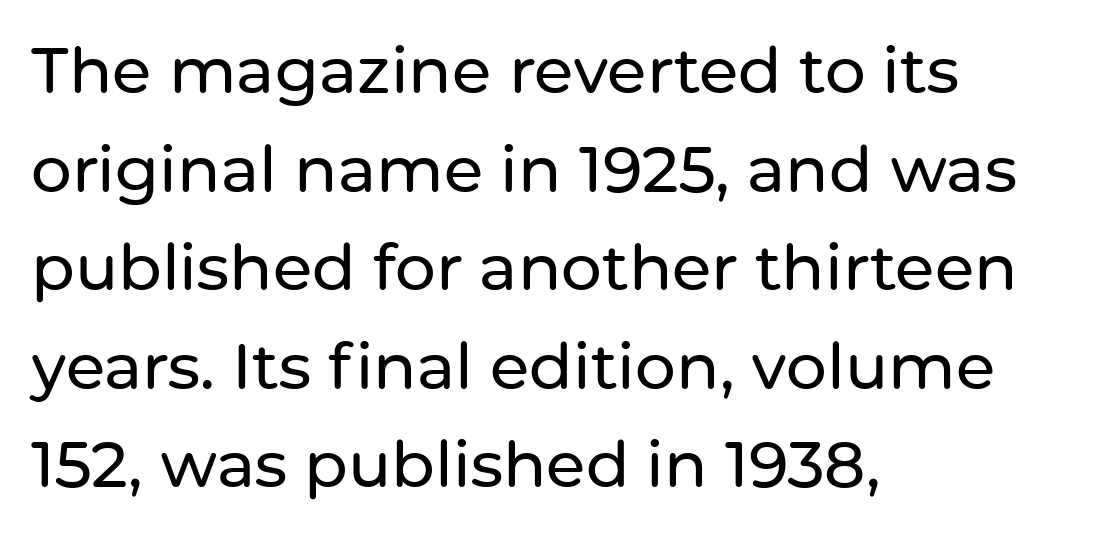
{"serif": "no", "italic": "no", "width": "normal", "stroke_contrast": "low", "x_height": "medium", "monospaced": "no", "underline": "no", "align": "left", "line_spacing": "normal", "line_spacing_ratio": 1.54, "letter_spacing": "normal", "letter_spacing_em": 0.0, "glyph_px": 64}
